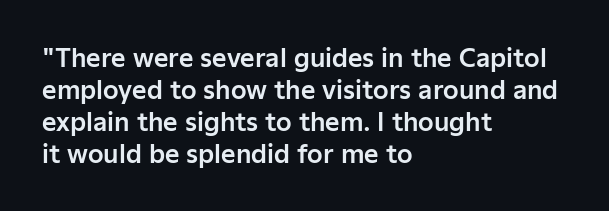
Summary of vertical rhythm: regular, with standard interline spacing. The string is rendered with underlining switched off. This rendering uses left alignment, leaving the right contour irregular. The lettering stays uniformly vertical, giving the passage a roman look. The horizontal fit of the characters is conventional and even.
